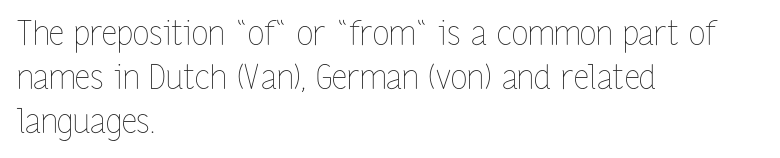
The image shows 34 px thin, condensed type, upright; set left-aligned, normal line spacing (1.3x), normal letter spacing, not underlined; low stroke contrast and a medium x-height.
